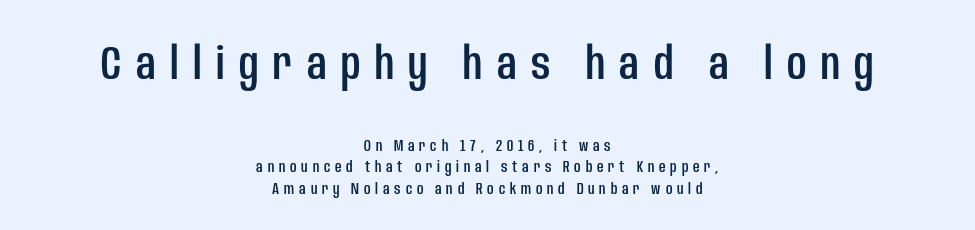
Q: Is the text italic (slanted)? A: No, it is upright.
Q: Is the typeface a serif or a sans-serif typeface? A: Sans-serif.
Q: Is the text underlined? A: No.
Q: How is the paragraph aligned? A: Centered.
Q: Is the spacing between letters normal or unusually wide? A: Unusually wide.
Q: Is the spacing between lines tight, normal or loose? A: Normal.
Q: Which block of text is set in a larger size, the first (top) or the second (bottom)? A: The first (top) one.
Q: Width (condensed, normal, or wide)? A: Condensed.
Q: Stroke contrast? A: Low.
Q: x-height? A: Large.
Q: Monospaced? A: No.
